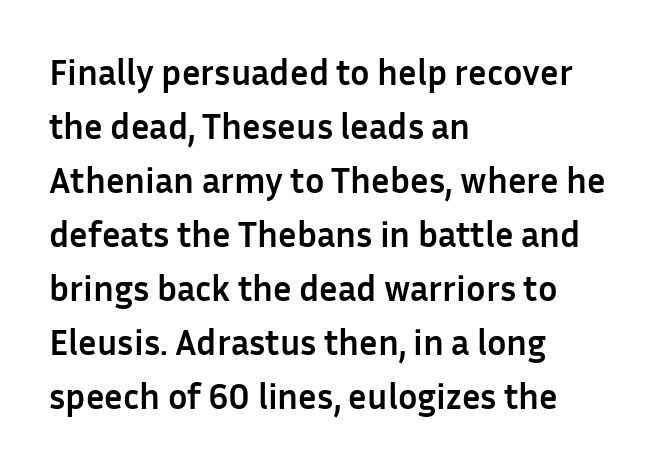
The image shows 36 px semibold sans-serif type, upright; set left-aligned, normal line spacing (1.5x), normal letter spacing, not underlined; low stroke contrast and a medium x-height.
